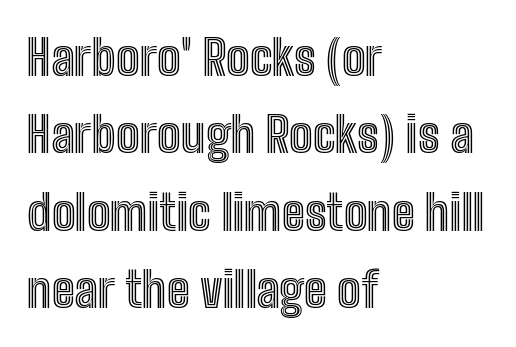
Compared with a centered layout, this one pins lines to the left instead. Each word holds together tightly as a unit, with standard inter-letter gaps. Italic? Not at all — the glyphs are vertical. Lines of text with bare space underneath.
